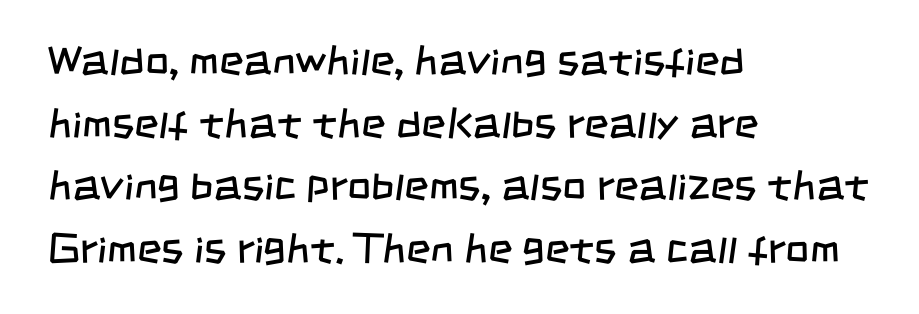
{"serif": "no", "bold": "no", "weight": "regular", "width": "condensed", "stroke_contrast": "low", "x_height": "large", "monospaced": "no", "underline": "no", "align": "left", "line_spacing": "normal", "line_spacing_ratio": 1.49, "letter_spacing": "normal", "letter_spacing_em": 0.0, "glyph_px": 42}
